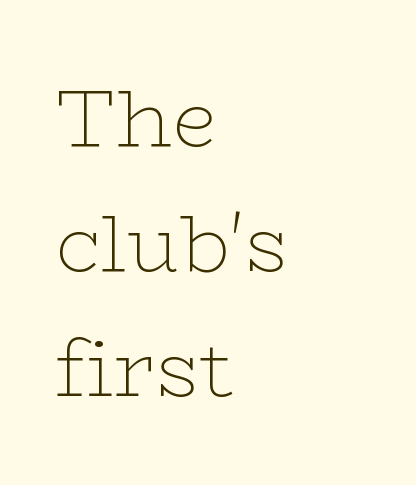
The image shows 80 px thin, wide serif type, upright; set left-aligned, normal line spacing (1.56x), normal letter spacing, not underlined; low stroke contrast and a medium x-height.
